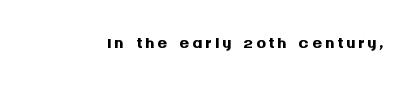
The image shows 25 px bold type, upright; set not underlined.
